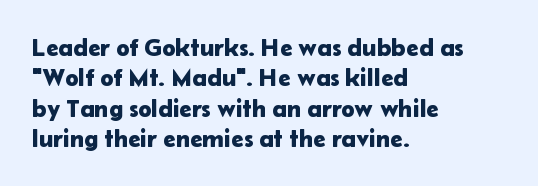
{"italic": "no", "underline": "no", "align": "left", "line_spacing_ratio": 1.22, "letter_spacing": "normal", "letter_spacing_em": 0.0, "glyph_px": 25}
